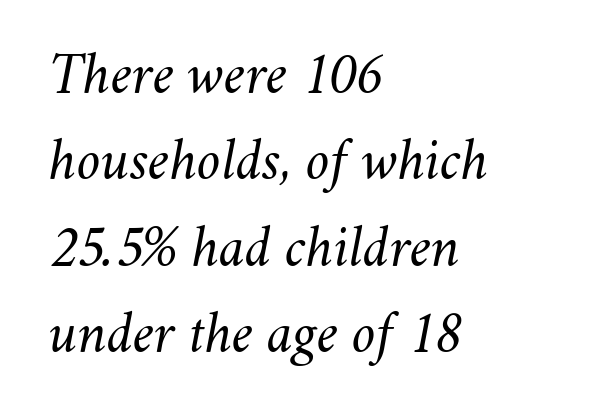
No extra ink here — the face is not bold. Spacing verdict: proportional, widths tailored to each character. A typesetter would call this leading conventional body-copy spacing. Underlining? Definitely not there. Characters are canted at an angle relative to the baseline's perpendicular.
